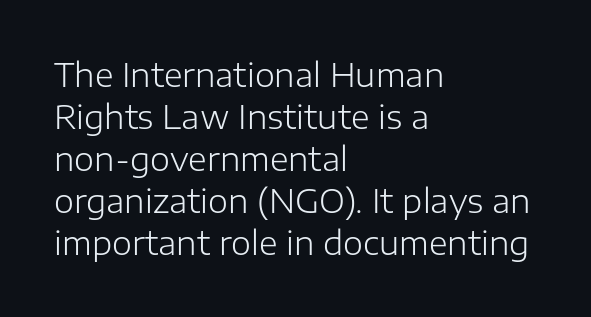
Q: Is the text bold? A: No.
Q: Is the text italic (slanted)? A: No, it is upright.
Q: Is the typeface a serif or a sans-serif typeface? A: Sans-serif.
Q: Is the text underlined? A: No.
Q: How is the paragraph aligned? A: Left-aligned.
Q: Is the spacing between letters normal or unusually wide? A: Normal.
Q: Is the spacing between lines tight, normal or loose? A: Normal.
Q: Width (condensed, normal, or wide)? A: Normal.
Q: Stroke contrast? A: Low.
Q: x-height? A: Medium.
Q: Monospaced? A: No.
